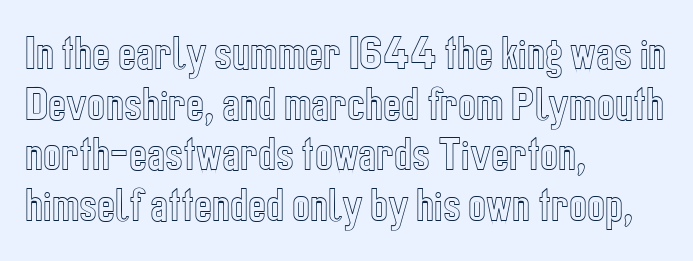
Q: Is the text italic (slanted)? A: No, it is upright.
Q: Is the text underlined? A: No.
Q: How is the paragraph aligned? A: Left-aligned.
Q: Is the spacing between letters normal or unusually wide? A: Normal.
Q: Is the spacing between lines tight, normal or loose? A: Normal.
Q: Width (condensed, normal, or wide)? A: Condensed.
Q: x-height? A: Medium.
Q: Monospaced? A: No.
